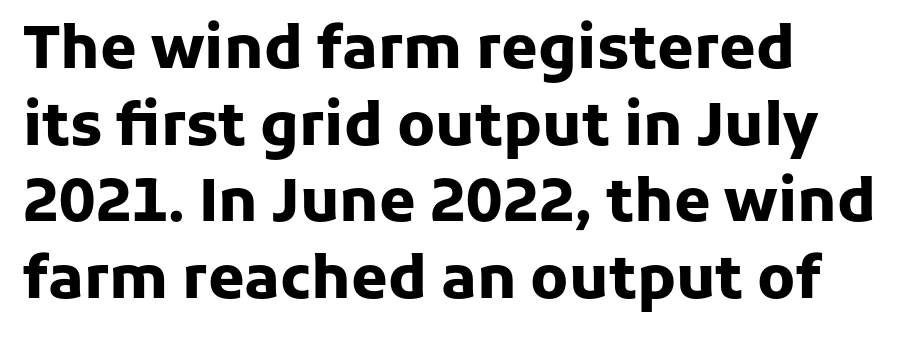
The image shows 59 px heavy sans-serif type, upright; set left-aligned, normal line spacing (1.3x), normal letter spacing, not underlined; low stroke contrast and a medium x-height.
